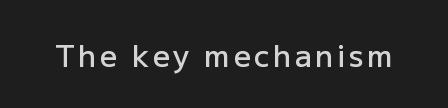
{"serif": "no", "italic": "no", "bold": "semi", "weight": "semibold", "width": "normal", "stroke_contrast": "low", "x_height": "medium", "monospaced": "no", "underline": "no", "glyph_px": 30}
